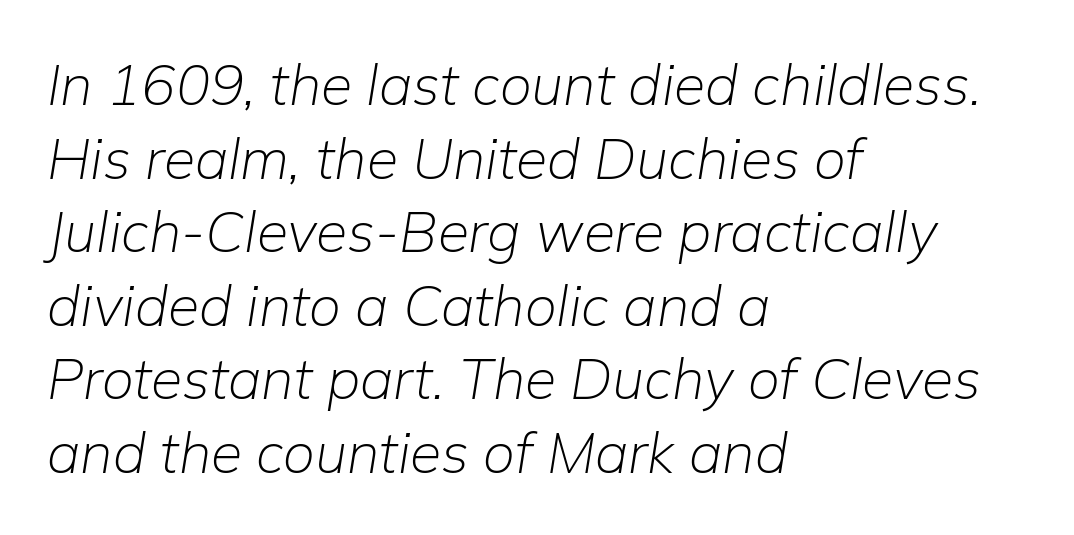
The image shows 57 px light type, italic (leaning right); set left-aligned, normal line spacing (1.29x), normal letter spacing, not underlined; low stroke contrast and a medium x-height.
